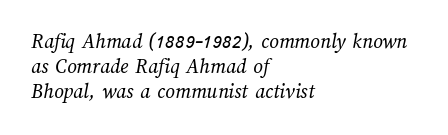
Q: Is the text bold? A: No.
Q: Is the text underlined? A: No.
Q: How is the paragraph aligned? A: Left-aligned.
Q: Is the spacing between letters normal or unusually wide? A: Normal.
